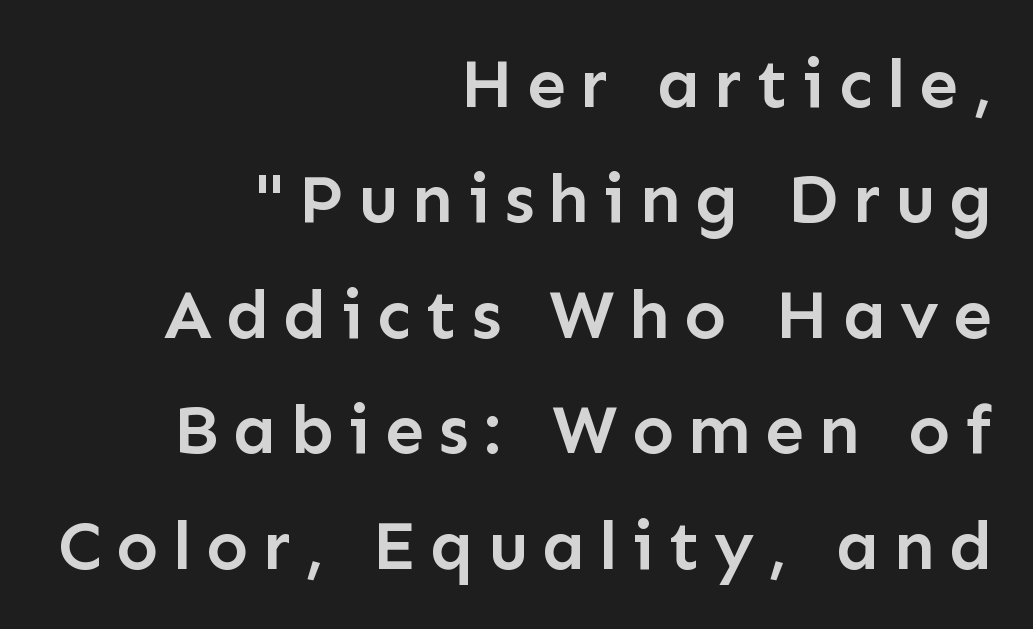
The strip under each line holds only bare page. Is the letter spacing exaggerated? Yes — the characters are pushed far apart. Emphasis by weight is partial: semibold. The font family rendered here belongs to the sans-serif group.
